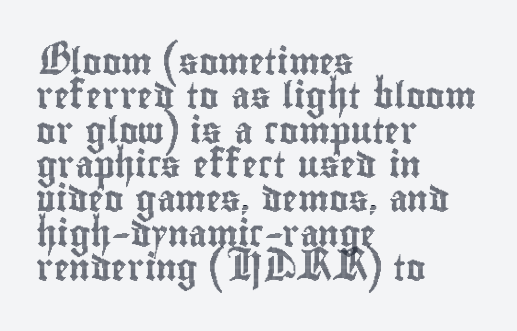
Q: Is the text italic (slanted)? A: No, it is upright.
Q: Is the text underlined? A: No.
Q: How is the paragraph aligned? A: Left-aligned.
Q: Is the spacing between letters normal or unusually wide? A: Normal.
Q: Is the spacing between lines tight, normal or loose? A: Normal.
